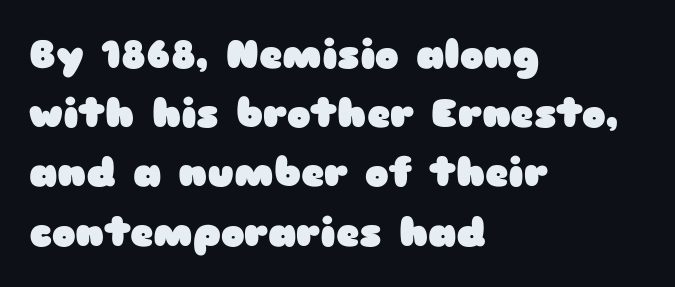
No word sits above an underline. The space between consecutive lines is moderate. Each letter keeps its own natural width here, so spacing adapts to shape. Typographically, this falls in the sans-serif category. These words are printed bold, with thick strokes throughout.
